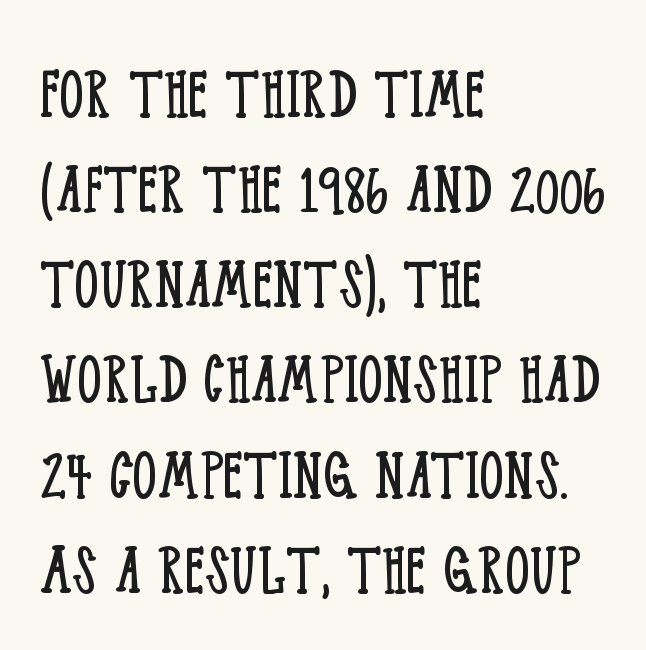
These lines are rendered in a variable-pitch font. The characters are drawn with everyday or finer stroke widths. The words here are not underlined. One-word summary of the alignment: left. Students, note that the glyphs here touch the page at normal intervals. This is roman type, the default non-slanted kind.
